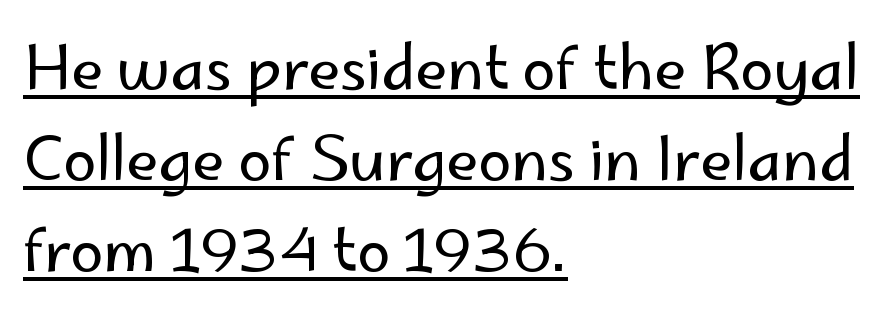
The image shows 60 px regular-weight sans-serif type, upright; set left-aligned, normal line spacing (1.52x), normal letter spacing, underlined; low stroke contrast and a small x-height.
